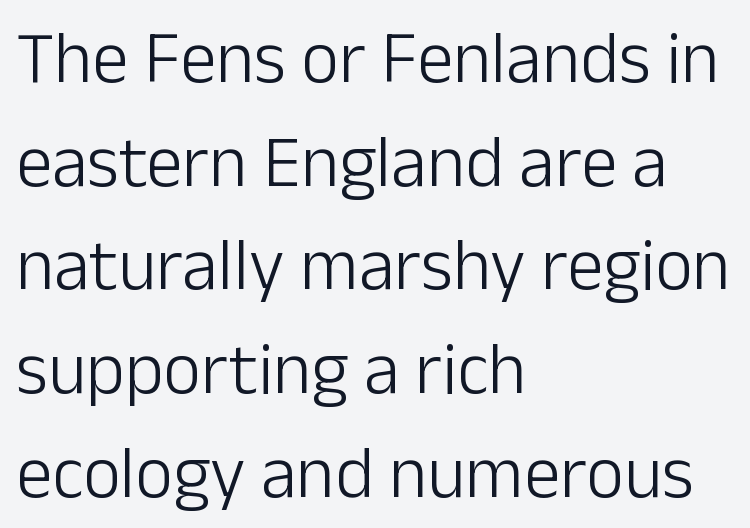
Unlike italic type, these characters show no tilt at all. This sample has the flowing, uneven cadence of proportional lettering. The letters look calm and open, with moderate or lighter stems. Interline gaps are of average width in this sample. Casual observation: everything's shoved over to the left. Nothing unusual about the tracking: characters are spaced as the font intends.
